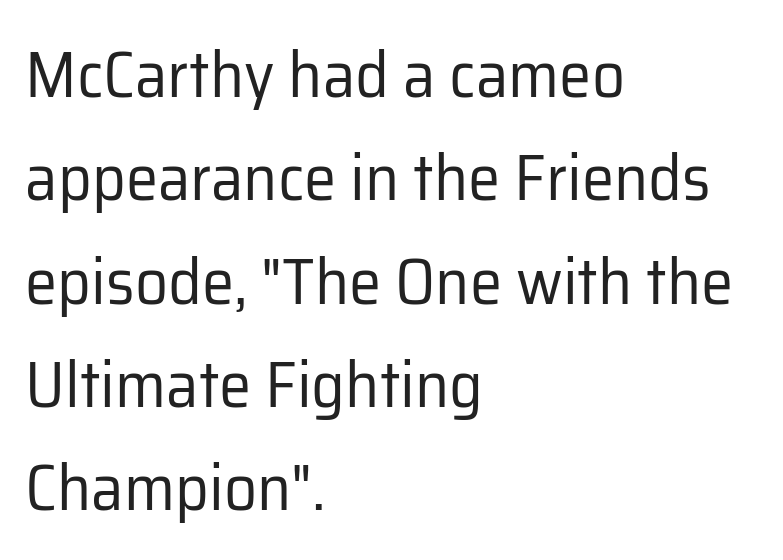
Q: Is the text bold? A: No.
Q: Is the text italic (slanted)? A: No, it is upright.
Q: Is the typeface a serif or a sans-serif typeface? A: Sans-serif.
Q: Is the text underlined? A: No.
Q: How is the paragraph aligned? A: Left-aligned.
Q: Is the spacing between letters normal or unusually wide? A: Normal.
Q: Is the spacing between lines tight, normal or loose? A: Normal.
Q: Width (condensed, normal, or wide)? A: Normal.
Q: Stroke contrast? A: Low.
Q: x-height? A: Medium.
Q: Monospaced? A: No.
